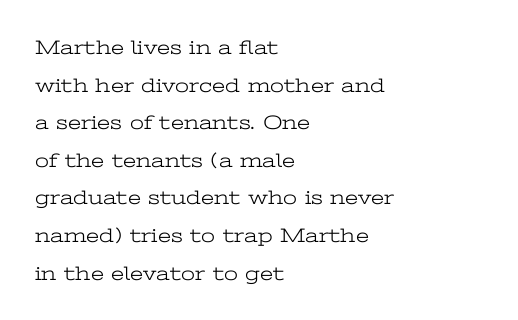
The image shows 20 px text type, upright; set left-aligned, line spacing 1.88x, normal letter spacing, not underlined.
